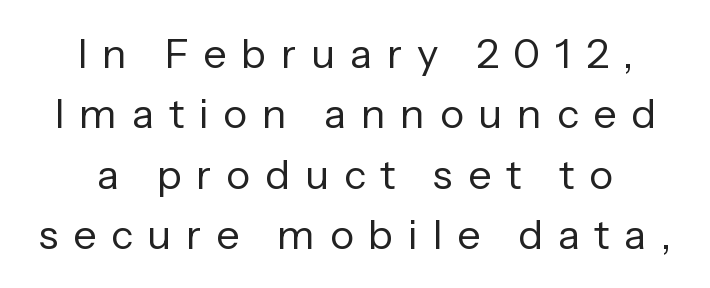
Q: Is the text bold? A: No.
Q: Is the text italic (slanted)? A: No, it is upright.
Q: Is the typeface a serif or a sans-serif typeface? A: Sans-serif.
Q: Is the text underlined? A: No.
Q: Is the spacing between letters normal or unusually wide? A: Unusually wide.
Q: Is the spacing between lines tight, normal or loose? A: Normal.
Q: Width (condensed, normal, or wide)? A: Normal.
Q: Stroke contrast? A: Low.
Q: x-height? A: Medium.
Q: Monospaced? A: No.
